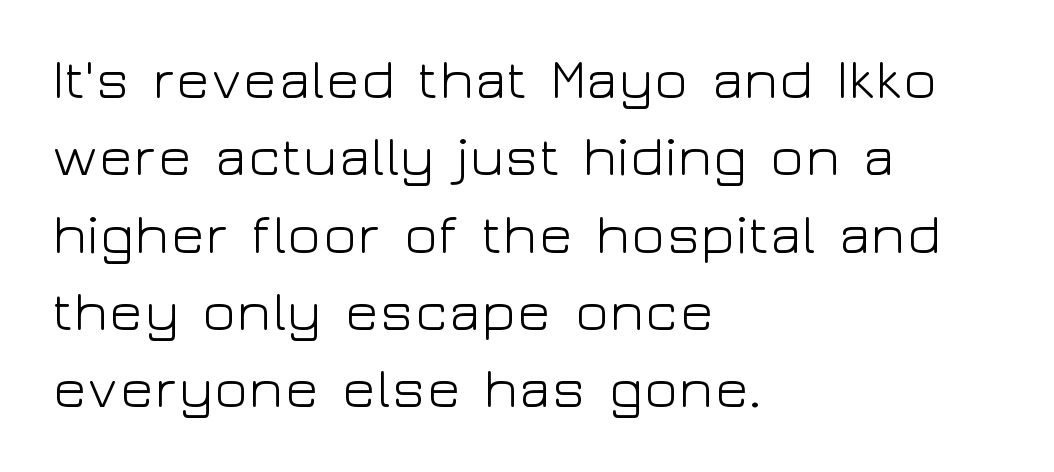
Regarding serifs, this sample does without them. The letters stand straight up with perfectly vertical stems. No extra ink here — the face is not bold. This rendering features lettering with no underline. The text block is weighted toward the left margin, trailing off unevenly rightward. Caption: standard tracking, unaltered.
